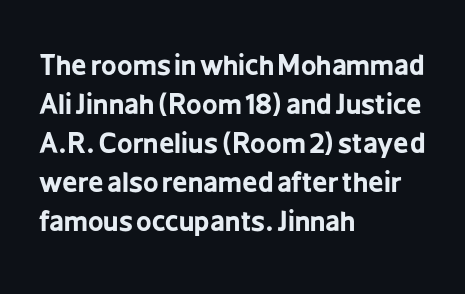
{"italic": "no", "bold": "yes", "underline": "no", "align": "left", "line_spacing": "normal", "line_spacing_ratio": 1.44, "letter_spacing": "normal", "letter_spacing_em": 0.0, "glyph_px": 27}
